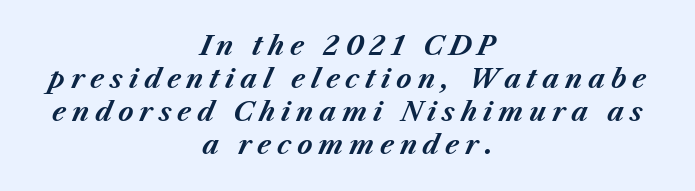
The passage shown leans; its letterforms are oblique. A typesetter would call this heavily tracked-out type. A dark, heavy texture on the line: the type is bold. Has an underline been added? It has not.
